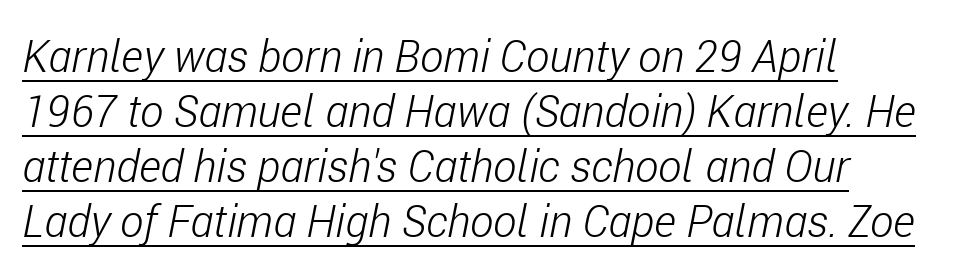
Note the varied advance widths — an 'i' is clearly narrower than an 'm'. Italic? Definitely — the glyphs are oblique. Layout note: lines flush left. This rendering features underlined lettering.
